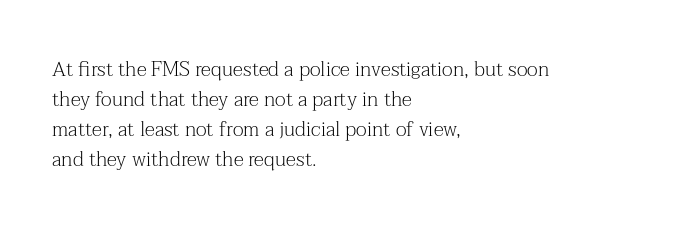
Q: Is the text bold? A: No.
Q: Is the text italic (slanted)? A: No, it is upright.
Q: Is the text underlined? A: No.
Q: How is the paragraph aligned? A: Left-aligned.
Q: Is the spacing between letters normal or unusually wide? A: Normal.
Q: Is the spacing between lines tight, normal or loose? A: Normal.
